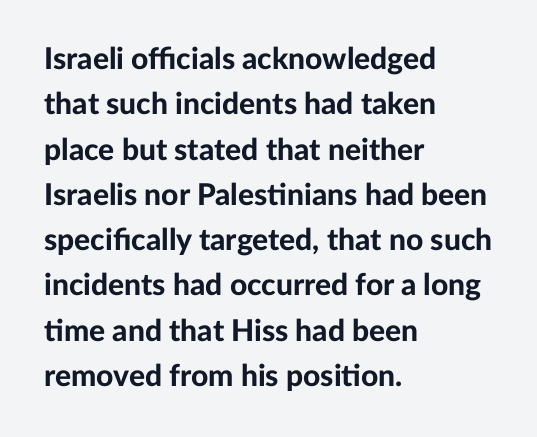
{"serif": "no", "italic": "no", "bold": "yes", "weight": "bold", "width": "normal", "stroke_contrast": "low", "x_height": "medium", "monospaced": "no", "underline": "no", "align": "left", "line_spacing": "normal", "line_spacing_ratio": 1.51, "letter_spacing": "normal", "letter_spacing_em": 0.0, "glyph_px": 30}
